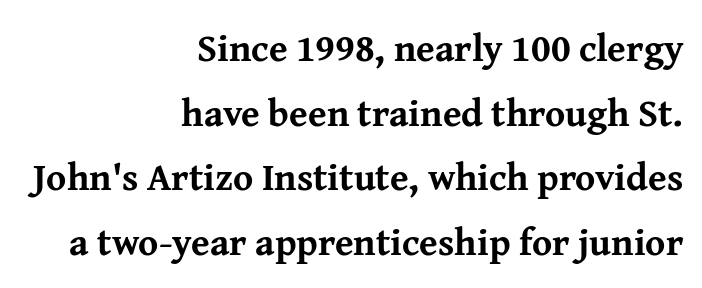
Every stem runs plumb, perpendicular to the baseline. Are there feet on the stems? There are — it's a serif. A student would call this right alignment; a typographer would say flush right, rag left. The letters advance in unequal steps, a hallmark of proportional type. Underline: absent. Look at the stroke-to-counter ratio: heavy, a bold.
